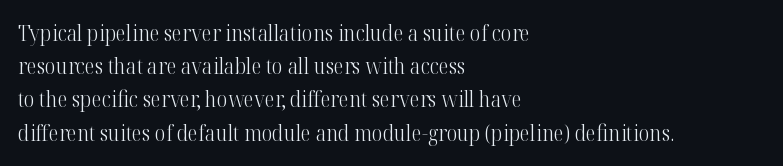
The face looks like a standard text weight, possibly lighter. Short and long lines alike share a common starting point at left. Vertically, the passage feels balanced, rows spaced as you'd expect. A bare baseline throughout the passage. Here the glyphs are tracked normally, forming tight word shapes.
